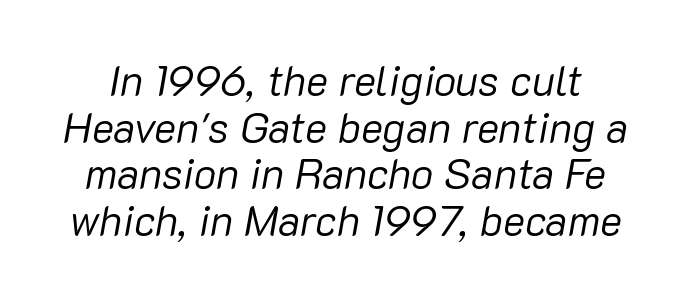
{"italic": "yes", "lean": "right", "slant_degrees": 10, "bold": "no", "weight": "regular", "width": "normal", "stroke_contrast": "low", "x_height": "medium", "monospaced": "no", "underline": "no", "line_spacing": "tight", "line_spacing_ratio": 1.11, "letter_spacing": "normal", "letter_spacing_em": 0.0, "glyph_px": 42}
